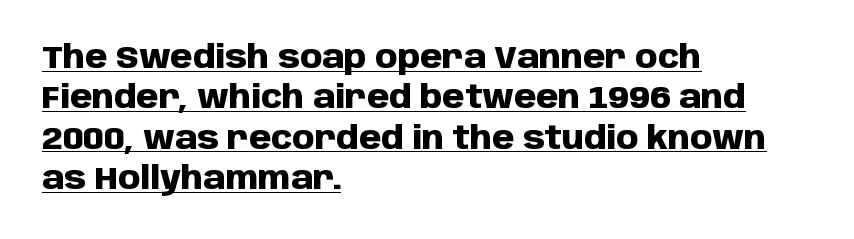
The image shows 32 px heavy sans-serif type, upright; set left-aligned, normal line spacing (1.26x), normal letter spacing, underlined; low stroke contrast and a large x-height.
